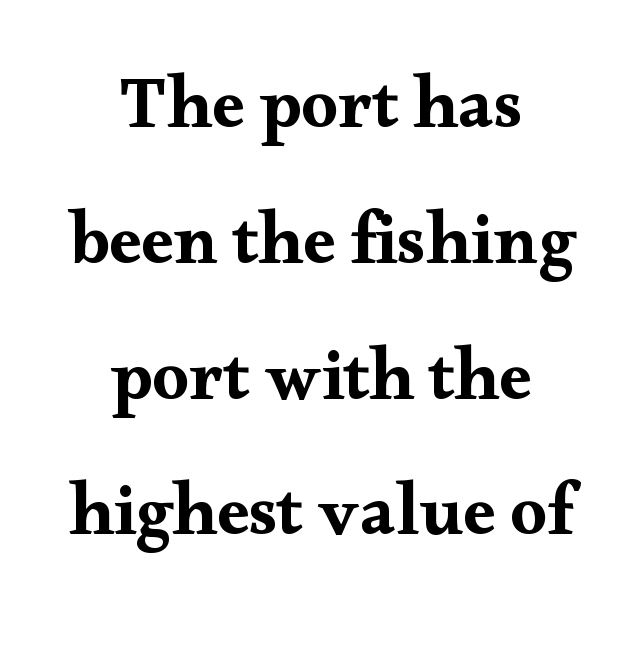
Font category for this specimen: serif. The face used here is proportionally spaced, like ordinary book or web type. Beneath every word, the page is bare. Tracking value appears to be zero — textbook default spacing.
